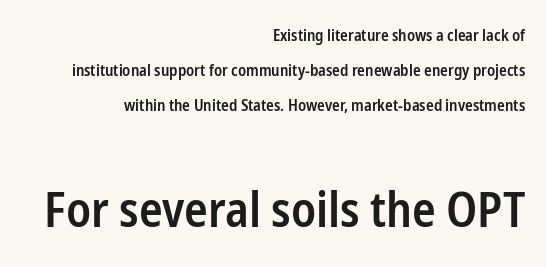
{"serif": "no", "italic": "no", "bold": "semi", "weight": "semibold", "width": "condensed", "stroke_contrast": "low", "x_height": "medium", "monospaced": "no", "underline": "no", "align": "right", "line_spacing": "loose", "line_spacing_ratio": 2.19, "letter_spacing": "normal", "letter_spacing_em": 0.0, "larger_block": "second", "size_ratio": 3.06, "glyph_px": 49}
